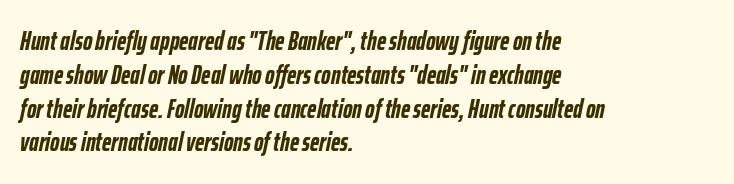
You can tell it's italic because the verticals aren't actually vertical. Line spacing here is normal. The rendering anchors every line to the left-hand side. Every letter is thick-stroked: bold, no question. Beneath every word, the page is bare. In terms of letterspacing, this is plain default setting.
